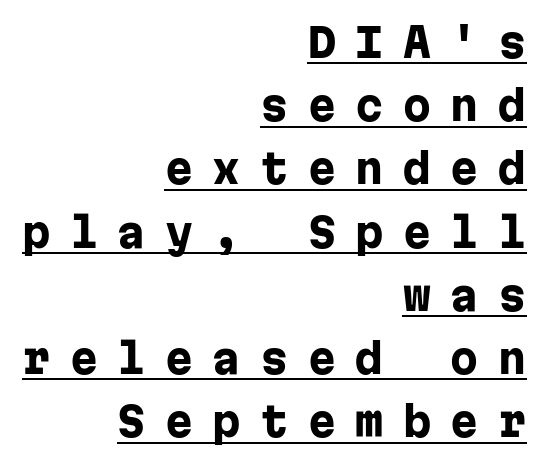
Serifs: no, the terminals of the letterforms are clean. The lettering is marked with a stroke running underneath it. Here the designer chose a console-style face with uniform glyph widths. Each word looks stretched out because of the extra space between its letters. All the whitespace from short lines collects on the left.
